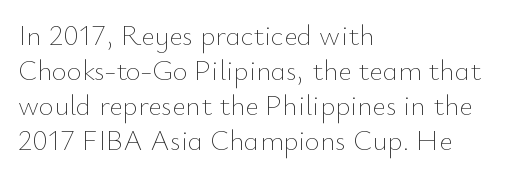
The image shows 29 px thin type, upright; set left-aligned, line spacing 1.21x, normal letter spacing, not underlined; low stroke contrast and a small x-height.
